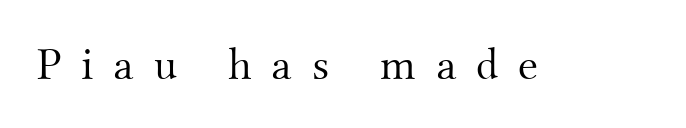
The image shows 46 px light serif type, upright; set unusually wide letter spacing (+0.43 em), not underlined; medium stroke contrast and a small x-height.
